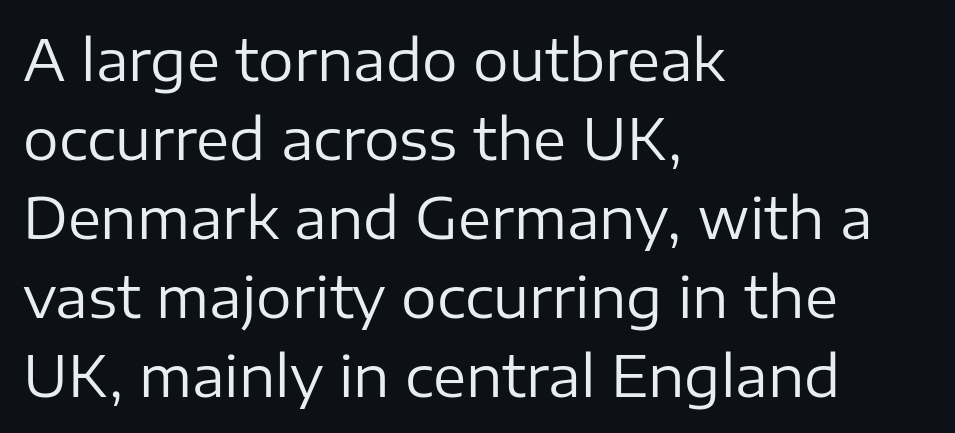
Q: Is the text bold? A: No.
Q: Is the text italic (slanted)? A: No, it is upright.
Q: Is the typeface a serif or a sans-serif typeface? A: Sans-serif.
Q: Is the text underlined? A: No.
Q: How is the paragraph aligned? A: Left-aligned.
Q: Is the spacing between letters normal or unusually wide? A: Normal.
Q: Is the spacing between lines tight, normal or loose? A: Normal.
Q: Width (condensed, normal, or wide)? A: Normal.
Q: Stroke contrast? A: Low.
Q: x-height? A: Medium.
Q: Monospaced? A: No.
